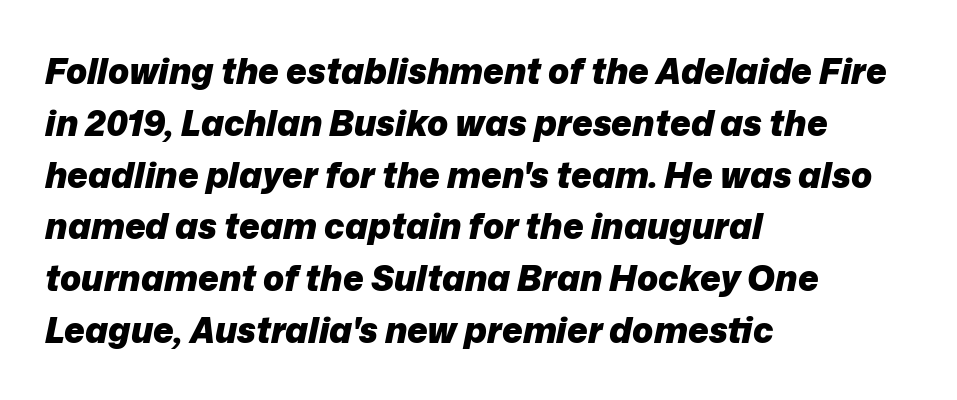
Every character sits at an angle, as italics do. Spacing verdict: proportional, widths tailored to each character. The zone under the glyphs is completely vacant. Characters follow at the spacing the type designer built in. Compared with a centered layout, this one pins lines to the left instead.
